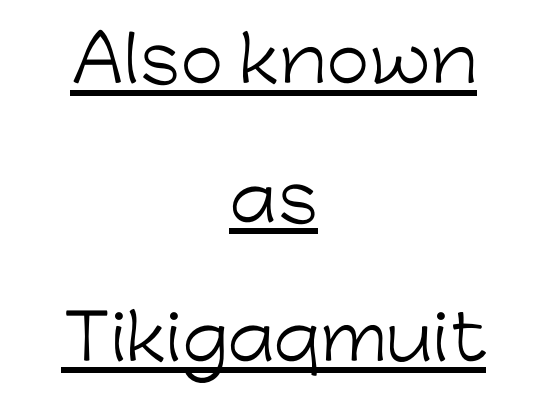
The lettering stays uniformly vertical, giving the passage a roman look. The rendering uses natural spacing where letterforms have individual widths. On a weight scale, this lands at 450 or below. The words here are underlined. Each letter's strokes conclude bluntly, with no projecting serifs.
